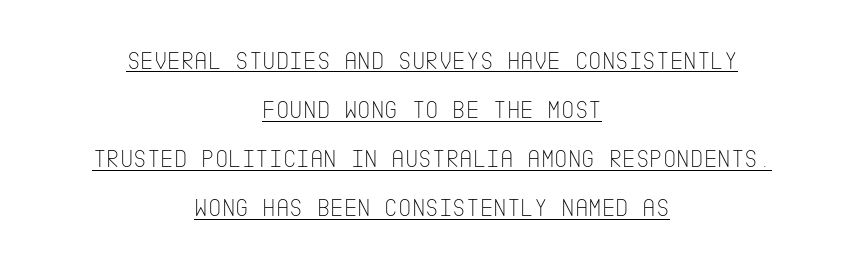
Q: Is the text bold? A: No.
Q: Is the text italic (slanted)? A: No, it is upright.
Q: Is the text underlined? A: Yes.
Q: How is the paragraph aligned? A: Centered.
Q: Is the spacing between letters normal or unusually wide? A: Normal.
